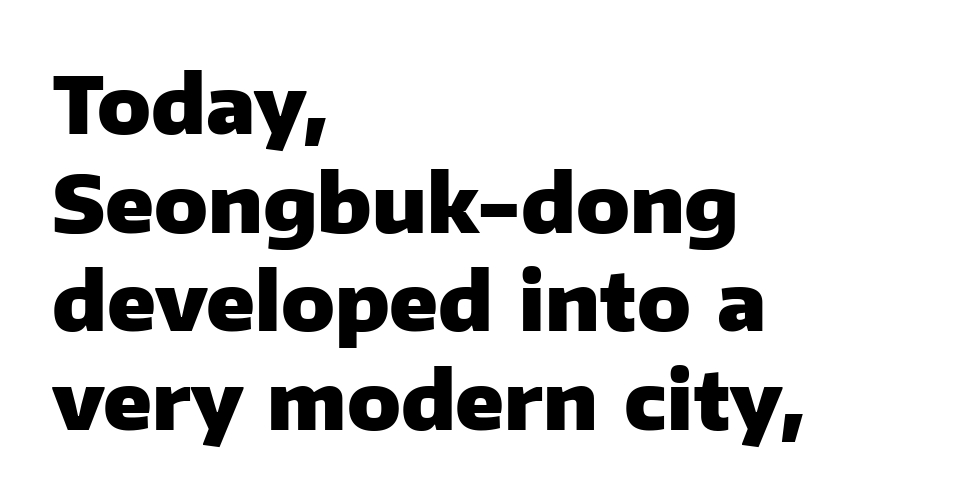
The image shows 79 px heavy sans-serif type, upright; set left-aligned, normal line spacing (1.25x), normal letter spacing, not underlined; low stroke contrast and a medium x-height.
